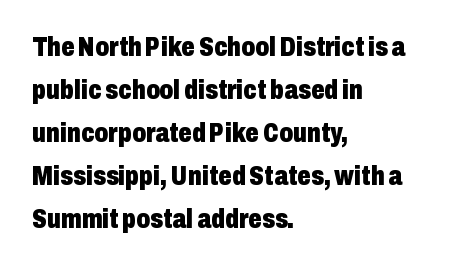
{"italic": "no", "bold": "yes", "underline": "no", "align": "left", "line_spacing": "normal", "line_spacing_ratio": 1.59, "letter_spacing": "normal", "letter_spacing_em": 0.0, "glyph_px": 27}
